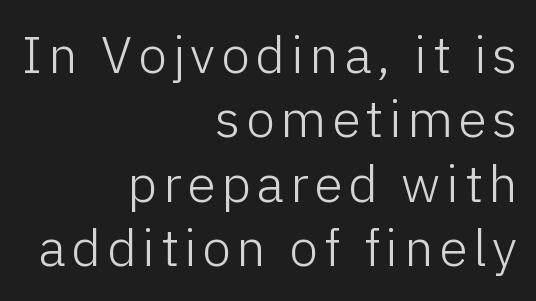
Q: Is the text bold? A: No.
Q: Is the text italic (slanted)? A: No, it is upright.
Q: Is the typeface a serif or a sans-serif typeface? A: Sans-serif.
Q: Is the text underlined? A: No.
Q: How is the paragraph aligned? A: Right-aligned.
Q: Width (condensed, normal, or wide)? A: Normal.
Q: Stroke contrast? A: Low.
Q: x-height? A: Medium.
Q: Monospaced? A: No.
